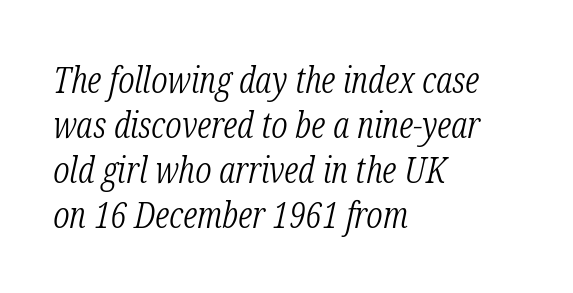
The image shows 37 px light, condensed serif type, italic (leaning right); set left-aligned, line spacing 1.22x, normal letter spacing, not underlined; low stroke contrast and a medium x-height.
